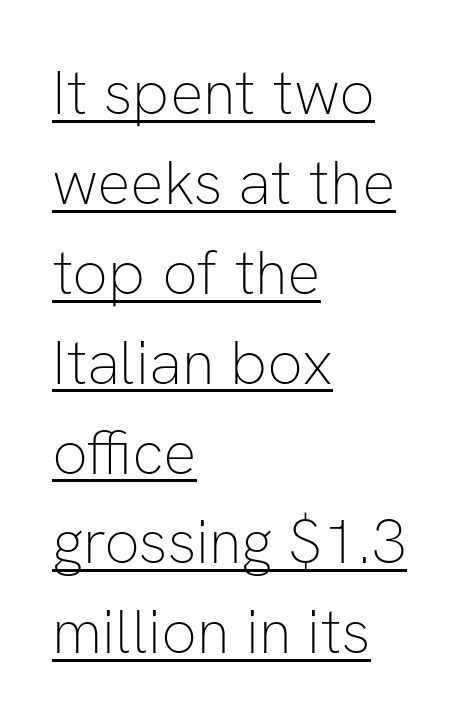
The image shows 62 px thin sans-serif type, upright; set left-aligned, normal line spacing (1.45x), normal letter spacing, underlined; low stroke contrast and a medium x-height.
